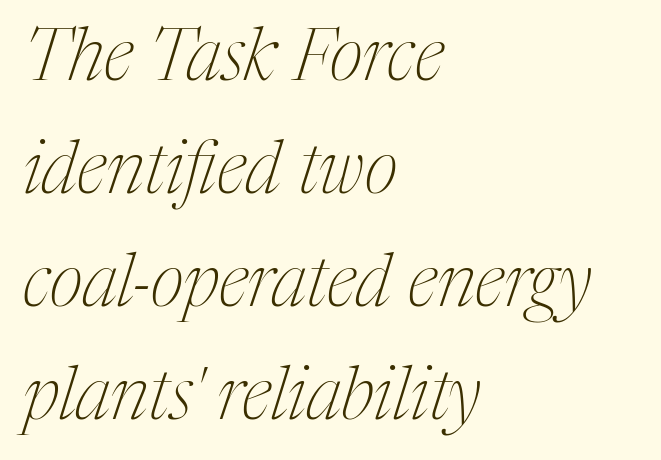
The image shows 73 px thin, condensed serif type, italic (leaning right); set left-aligned, normal line spacing (1.55x), normal letter spacing, not underlined; medium stroke contrast and a medium x-height.
